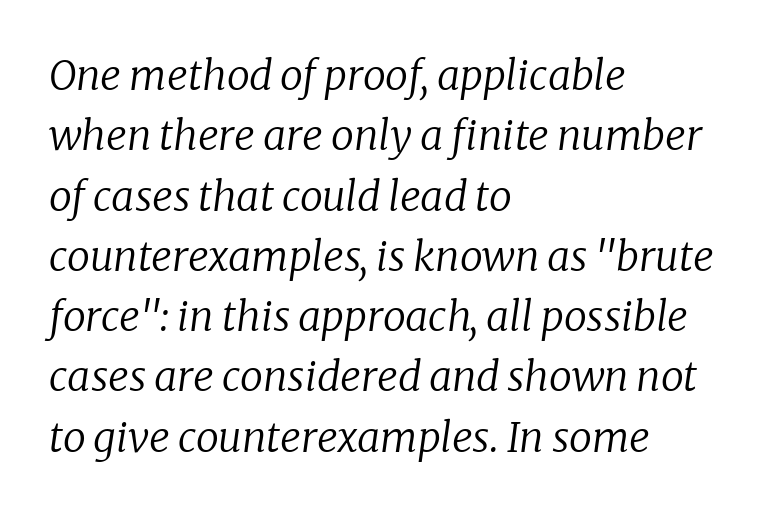
The image shows 41 px regular-weight serif type, italic (leaning right); set left-aligned, normal line spacing (1.47x), normal letter spacing, not underlined; low stroke contrast and a medium x-height.
